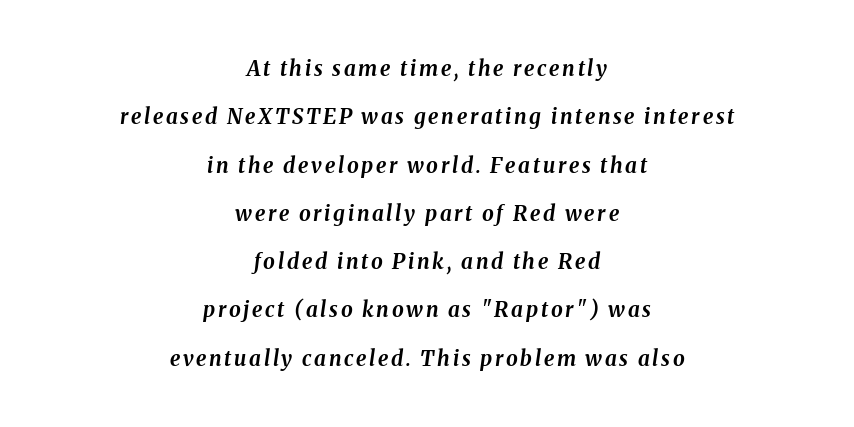
Q: Is the text bold? A: Yes.
Q: Is the text italic (slanted)? A: Yes, it leans right by about 8 degrees.
Q: Is the text underlined? A: No.
Q: How is the paragraph aligned? A: Centered.
Q: Is the spacing between lines tight, normal or loose? A: Loose.
